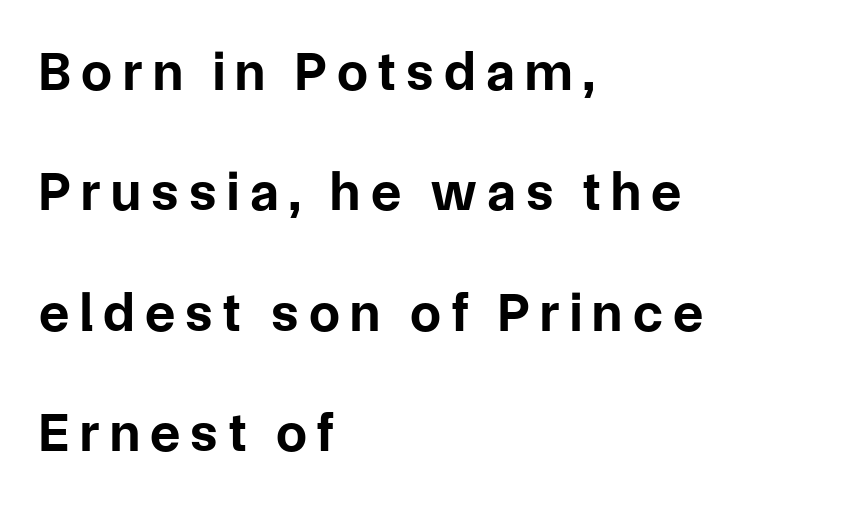
The letters carry no serifs — their stems end cleanly without finishing strokes. Is there much room between lines? Yes — plenty of vertical air separates them. The rendering anchors every line to the left-hand side. The strip under each line holds only bare page. You could not count columns in this text — the font is proportionally spaced. The strokes are fattened all the way to bold.
